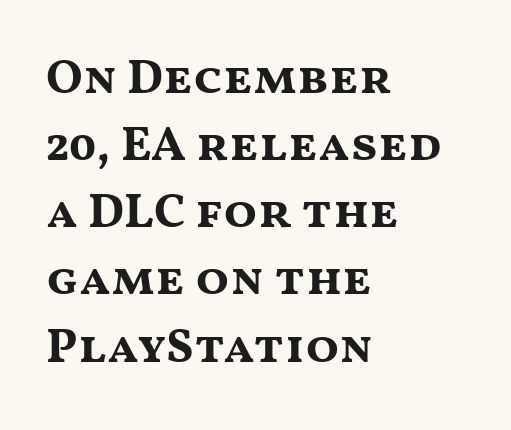
The image shows 49 px bold, wide sans-serif type, upright; set left-aligned, normal line spacing (1.37x), normal letter spacing, not underlined; medium stroke contrast and a medium x-height.
